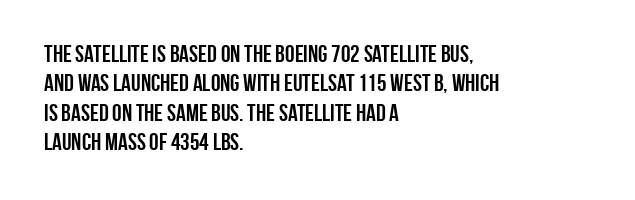
The image shows 24 px bold type, upright; set left-aligned, line spacing 1.22x, normal letter spacing, not underlined.
